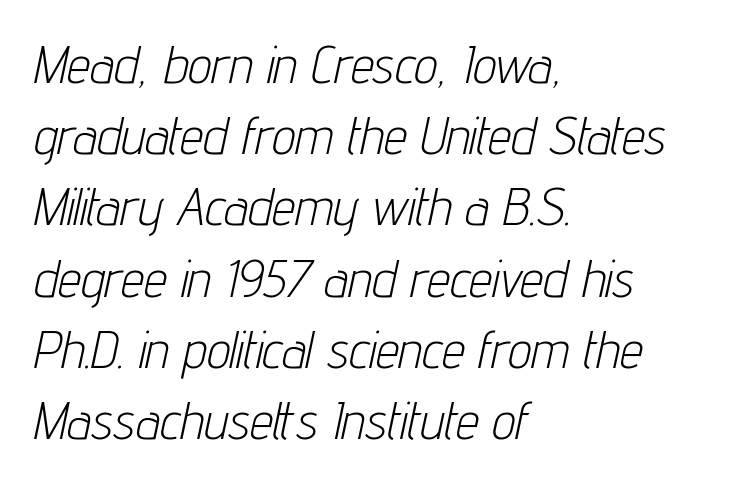
The image shows 52 px light, condensed type, italic (leaning right); set left-aligned, normal line spacing (1.37x), normal letter spacing, not underlined; low stroke contrast and a medium x-height.
